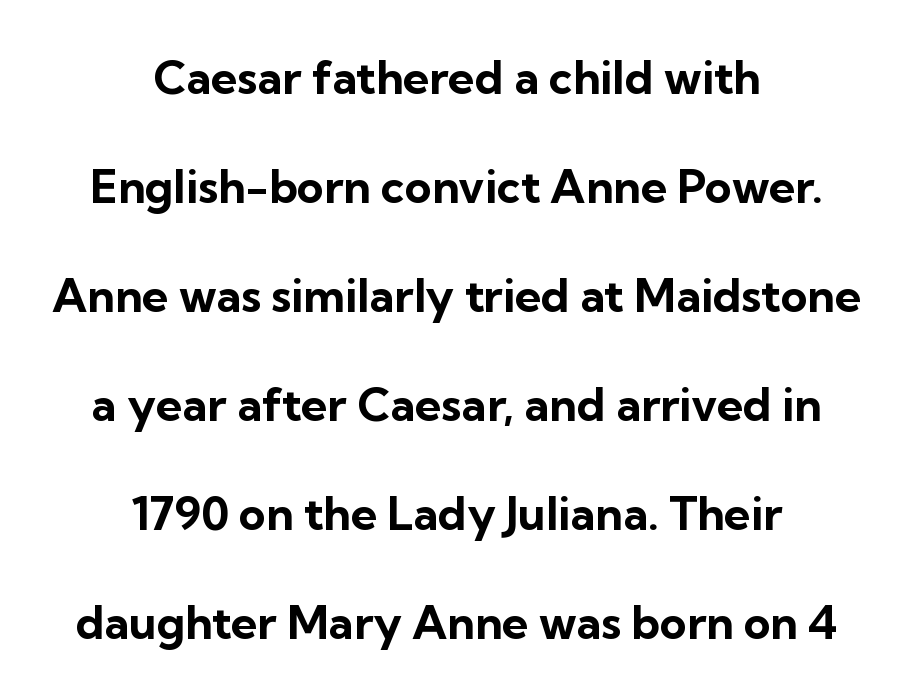
Each row of text sits above clean, open space. The lettering holds an erect, upright posture throughout. Each word holds together tightly as a unit, with standard inter-letter gaps. A great deal of white space separates one row of letters from the next. The characters display no serif detailing; their extremities are plain. Looks like regular typesetting: each glyph gets only the width it needs.
